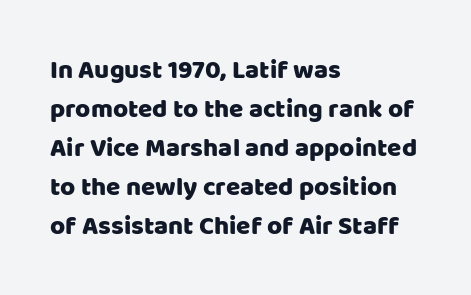
The image shows 26 px text type, upright; set left-aligned, normal line spacing (1.5x), normal letter spacing, not underlined.
